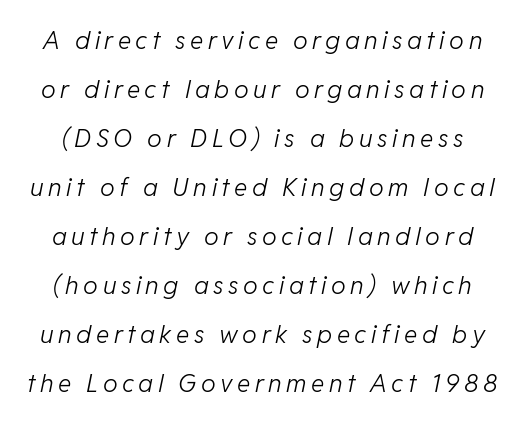
One glance says open: line gaps are wider than usual. The glyphs look as if they've been sheared to an angle. Type without underlining. The font sits on the lighter half of the weight spectrum, regular included.
